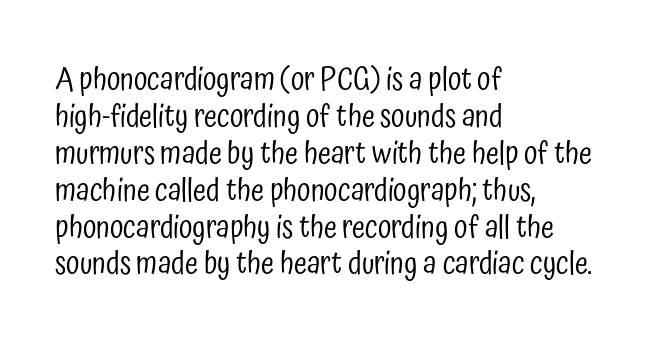
{"serif": "no", "italic": "no", "bold": "no", "weight": "regular", "width": "condensed", "stroke_contrast": "low", "x_height": "medium", "monospaced": "no", "underline": "no", "align": "left", "line_spacing_ratio": 1.23, "letter_spacing": "normal", "letter_spacing_em": 0.0, "glyph_px": 30}
